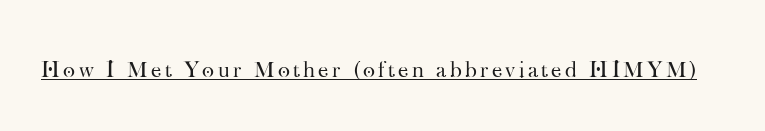
Upright lettering throughout. Honestly, the underline is the first thing you notice here. Vertical stems look standard width or narrower in stroke.
